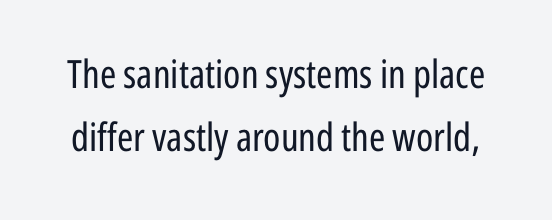
These lines are rendered in a variable-pitch font. No italicization has been applied; the sample stays upright. The characters display no serif detailing; their extremities are plain. Any mark beneath the type? The region is blank. The space between consecutive lines is moderate.
